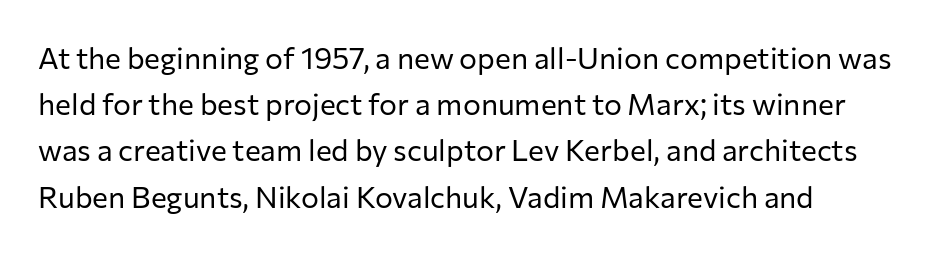
The image shows 30 px regular-weight sans-serif type, upright; set left-aligned, normal line spacing (1.54x), normal letter spacing, not underlined; low stroke contrast and a medium x-height.
